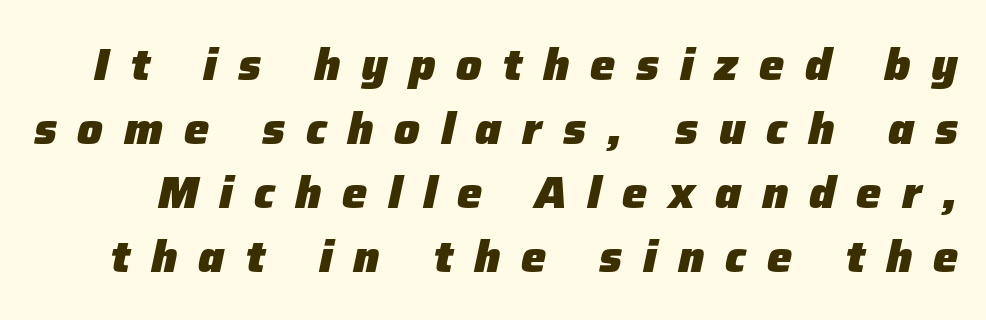
The image shows 45 px heavy type, italic (leaning right); set normal line spacing (1.42x), unusually wide letter spacing (+0.46 em), not underlined; low stroke contrast and a medium x-height.
